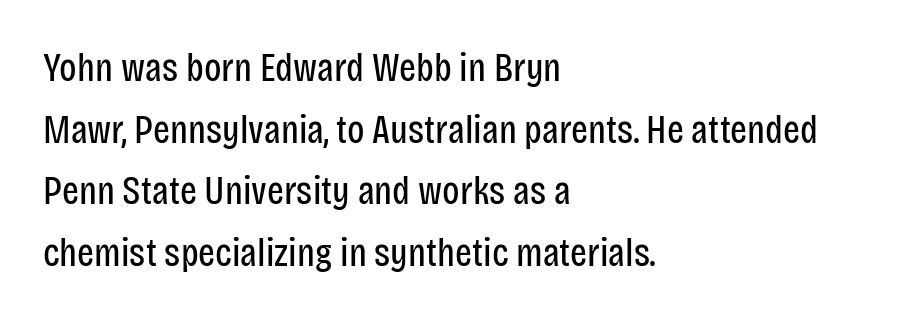
The string is rendered with underlining switched off. The gaps between neighbouring characters are ordinary and unremarkable. The cut favours lightness, reaching ordinary text weight at its darkest. The lines in this sample share a left origin and differ only in where they stop. The passage shown is typed in a proportional face where columns would drift. Is there much room between lines? A standard amount, neither cramped nor airy.
